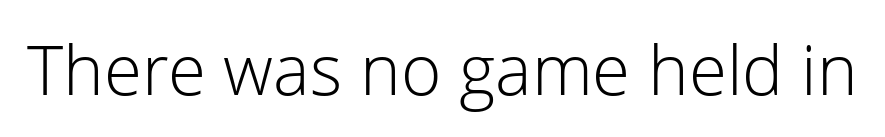
Weight: in the light-to-regular range. Quick note: underline off. The axis of the letterforms is exactly vertical. Think of a printed novel: that variable character pitch is what you see here. Check where the strokes stop: nothing finishes them off — pure sans. The line texture is even and compact thanks to regular tracking.
